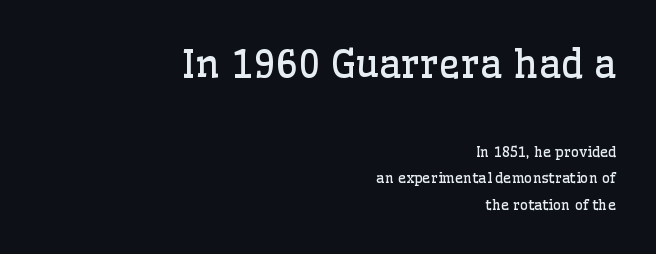
You get the large type first, then a drop to smaller type. A typesetter would call this proportional, since set widths differ per character. Descender tails drop into unmarked territory. Unbolded letterforms with no extra heft.
